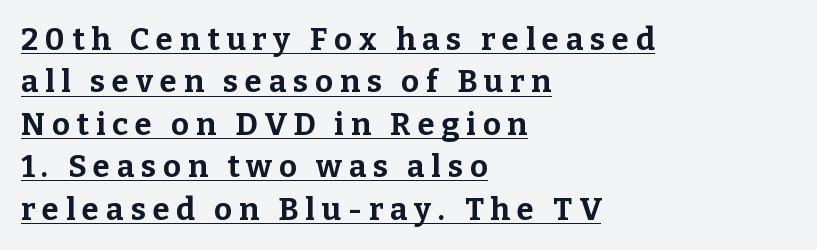
Q: Is the text bold? A: Yes.
Q: Is the text italic (slanted)? A: No, it is upright.
Q: Is the typeface a serif or a sans-serif typeface? A: Serif.
Q: Is the text underlined? A: Yes.
Q: How is the paragraph aligned? A: Left-aligned.
Q: Is the spacing between letters normal or unusually wide? A: Unusually wide.
Q: Is the spacing between lines tight, normal or loose? A: Normal.
Q: Width (condensed, normal, or wide)? A: Normal.
Q: Stroke contrast? A: Low.
Q: x-height? A: Medium.
Q: Monospaced? A: No.
